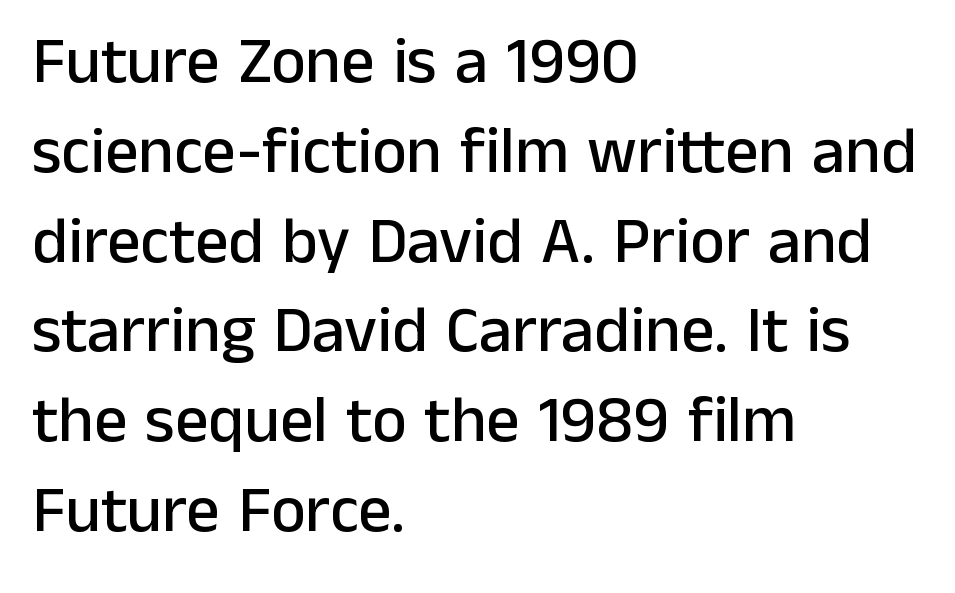
Looks like regular typesetting: each glyph gets only the width it needs. Tracking here is standard; glyphs follow each other at the usual distance. Line spacing here is normal. Note: no serifs on the glyphs.
